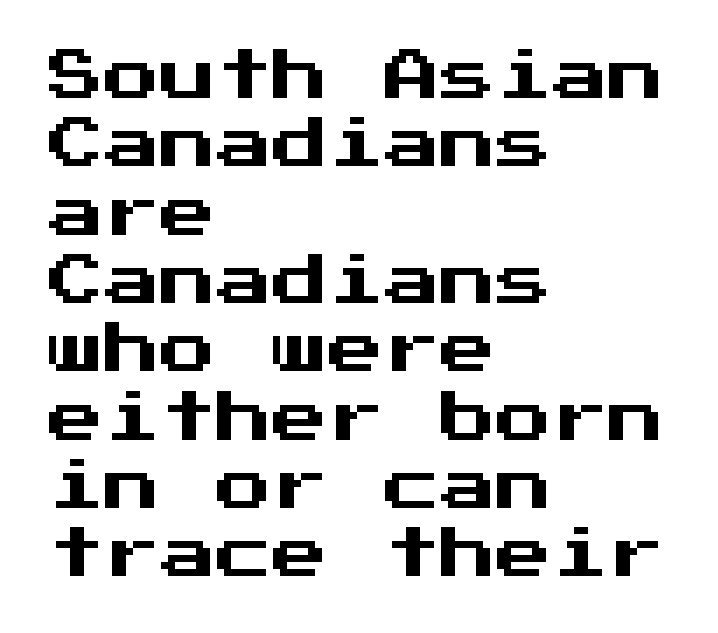
Q: Is the text italic (slanted)? A: No, it is upright.
Q: Is the typeface a serif or a sans-serif typeface? A: Sans-serif.
Q: Is the text underlined? A: No.
Q: How is the paragraph aligned? A: Left-aligned.
Q: Is the spacing between letters normal or unusually wide? A: Normal.
Q: Width (condensed, normal, or wide)? A: Normal.
Q: Stroke contrast? A: Medium.
Q: x-height? A: Medium.
Q: Monospaced? A: Yes.
